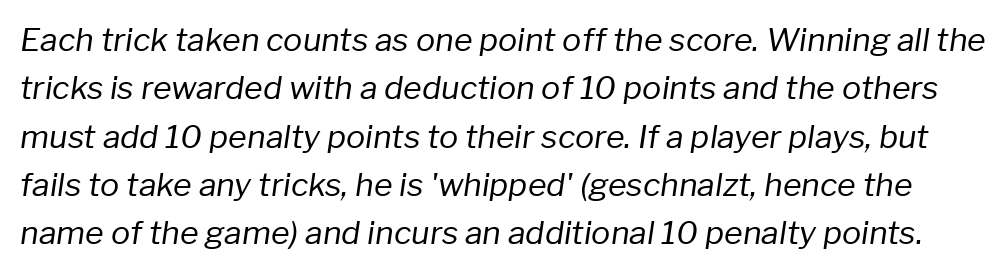
The space directly below the letters is spotless. This sample has the flowing, uneven cadence of proportional lettering. Nobody touched the tracking dial on this one. Is the stroke heavy? The answer is a plain regular-or-lighter. Every character sits at an angle, as italics do.
